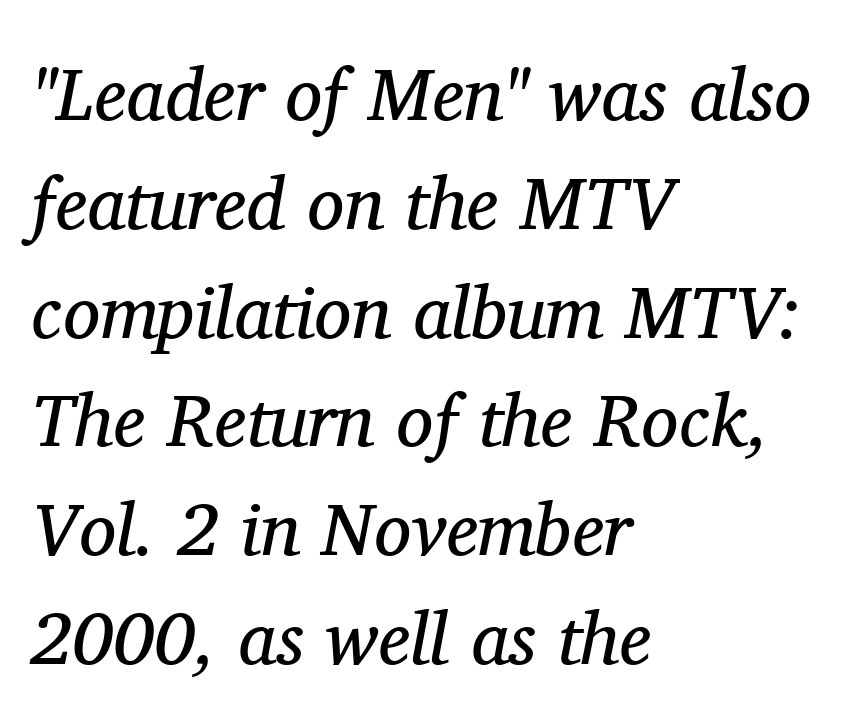
{"serif": "yes", "italic": "yes", "lean": "right", "slant_degrees": 11, "bold": "no", "weight": "regular", "width": "normal", "stroke_contrast": "medium", "x_height": "medium", "monospaced": "no", "underline": "no", "align": "left", "line_spacing": "normal", "line_spacing_ratio": 1.47, "letter_spacing": "normal", "letter_spacing_em": 0.0, "glyph_px": 74}
